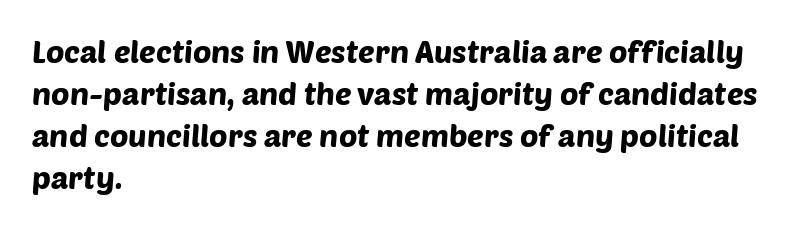
The image shows 31 px sans-serif type; set left-aligned, normal line spacing (1.35x), normal letter spacing, not underlined; low stroke contrast and a large x-height.
